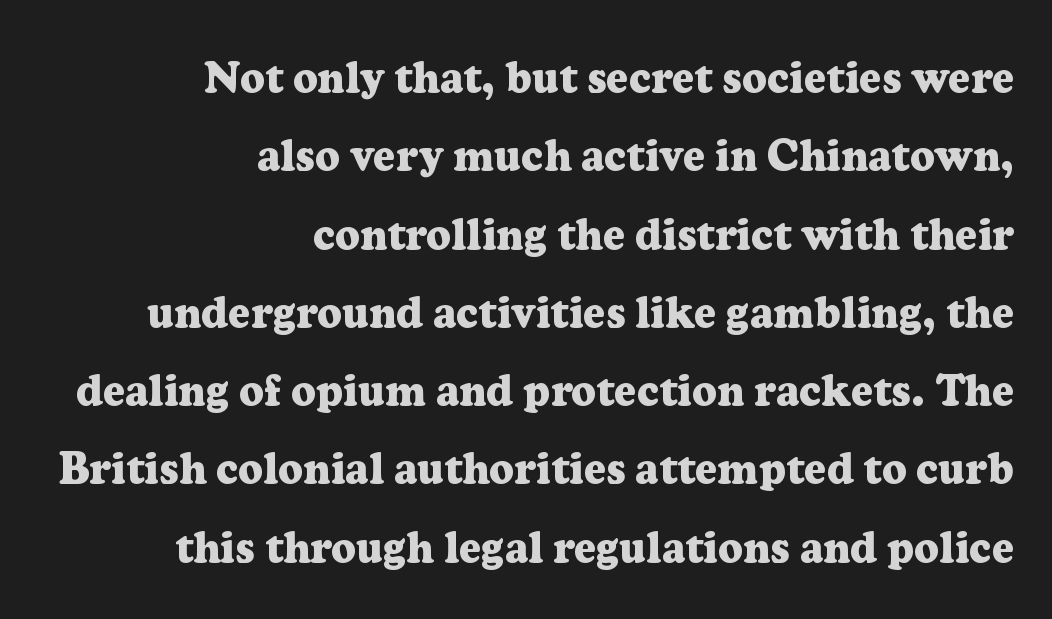
The image shows 43 px heavy serif type, upright; set right-aligned, line spacing 1.82x, normal letter spacing, not underlined; low stroke contrast and a medium x-height.
